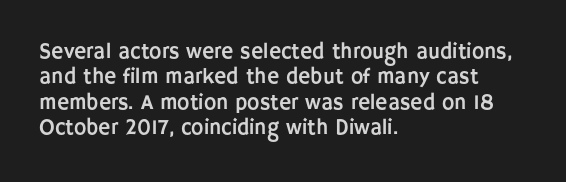
{"italic": "no", "underline": "no", "align": "left", "line_spacing_ratio": 1.21, "letter_spacing": "normal", "letter_spacing_em": 0.0, "glyph_px": 21}
